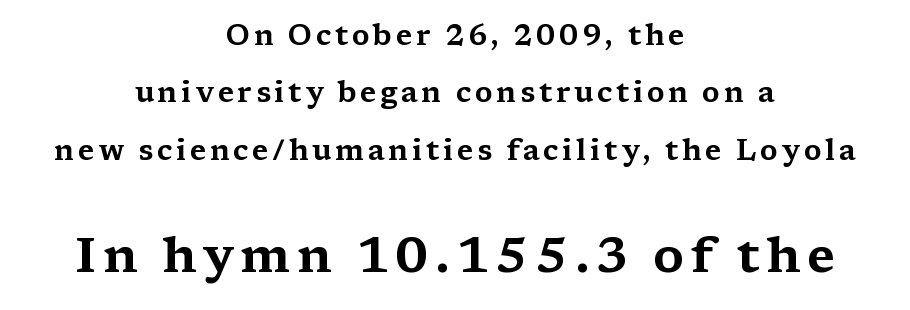
Here the designer chose a conventional face with non-uniform glyph widths. The lines in this sample share a center point and differ in where they start and stop. The lines are spread far apart with generous leading. Descenders are the only things crossing below the line.
